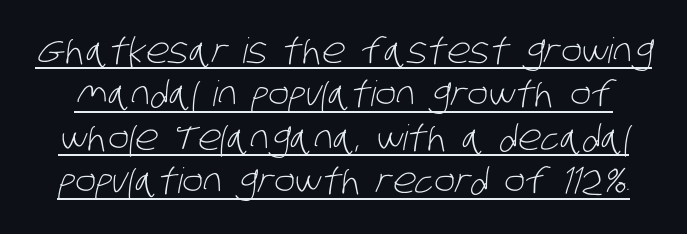
The image shows 35 px light, condensed sans-serif type; set line spacing 1.24x, normal letter spacing, underlined; low stroke contrast and a large x-height.
